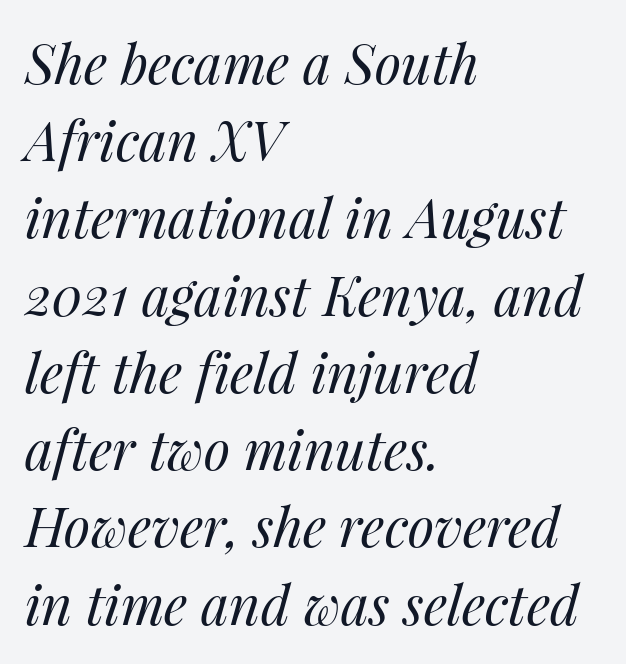
Q: Is the text bold? A: No.
Q: Is the text italic (slanted)? A: Yes, it leans right by about 14 degrees.
Q: Is the text underlined? A: No.
Q: How is the paragraph aligned? A: Left-aligned.
Q: Is the spacing between letters normal or unusually wide? A: Normal.
Q: Is the spacing between lines tight, normal or loose? A: Normal.
Q: Width (condensed, normal, or wide)? A: Normal.
Q: Stroke contrast? A: Medium.
Q: x-height? A: Medium.
Q: Monospaced? A: No.
